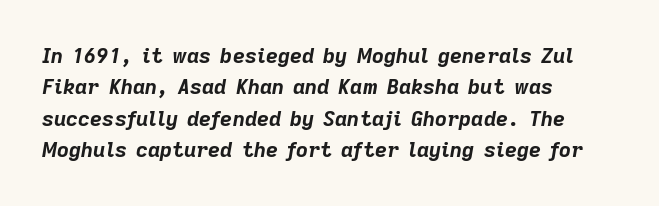
The image shows 21 px bold type, italic (leaning right); set left-aligned, normal line spacing (1.5x), normal letter spacing, not underlined.
